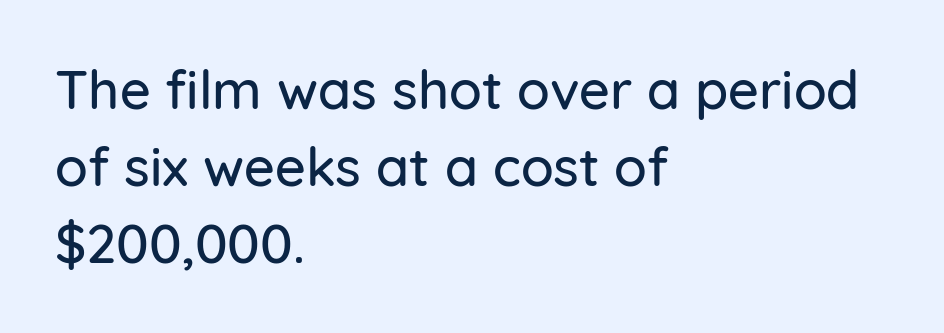
Q: Is the text italic (slanted)? A: No, it is upright.
Q: Is the typeface a serif or a sans-serif typeface? A: Sans-serif.
Q: Is the text underlined? A: No.
Q: How is the paragraph aligned? A: Left-aligned.
Q: Is the spacing between letters normal or unusually wide? A: Normal.
Q: Is the spacing between lines tight, normal or loose? A: Normal.
Q: Width (condensed, normal, or wide)? A: Normal.
Q: Stroke contrast? A: Low.
Q: x-height? A: Medium.
Q: Monospaced? A: No.
